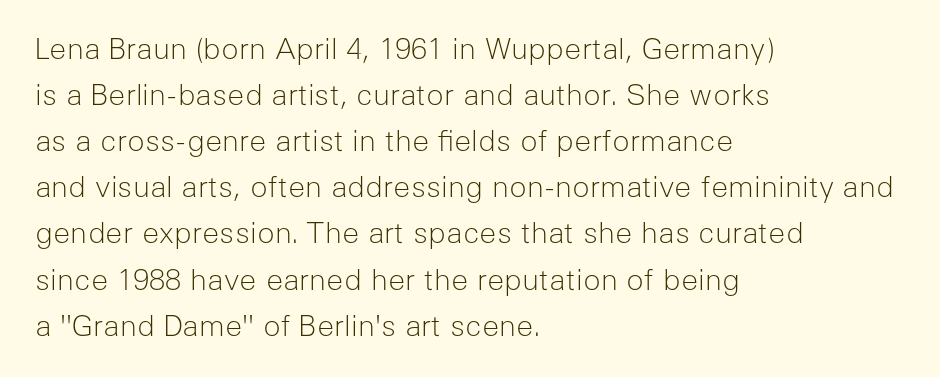
Q: Is the text bold? A: No.
Q: Is the text italic (slanted)? A: No, it is upright.
Q: Is the typeface a serif or a sans-serif typeface? A: Sans-serif.
Q: Is the text underlined? A: No.
Q: How is the paragraph aligned? A: Left-aligned.
Q: Is the spacing between letters normal or unusually wide? A: Normal.
Q: Is the spacing between lines tight, normal or loose? A: Normal.
Q: Width (condensed, normal, or wide)? A: Normal.
Q: Stroke contrast? A: Low.
Q: x-height? A: Medium.
Q: Monospaced? A: No.
